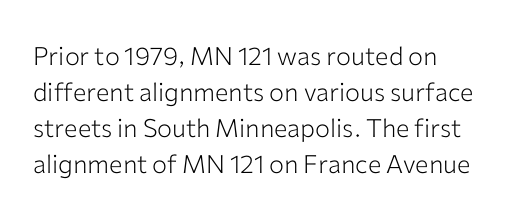
The rendering anchors every line to the left-hand side. Words appear dense and cohesive because spacing is normal. Does the leading feel generous? No, just average. A quiet, ordinary-to-light weight characterises the typeface.
